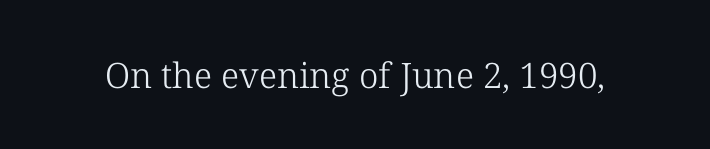
This sample has the flowing, uneven cadence of proportional lettering. The area under the type is left untouched. No heavy texture on the line: the type isn't bold. The letters stand straight up with perfectly vertical stems. Glyph-to-glyph distance matches everyday printed text. This is serif lettering, the kind often seen in printed books.
